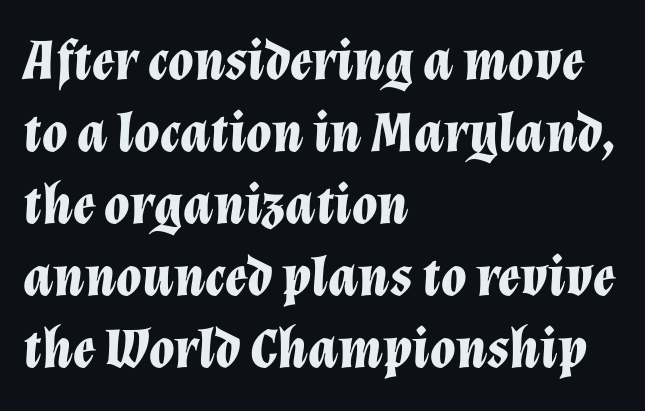
{"italic": "yes", "lean": "right", "slant_degrees": 12, "bold": "yes", "weight": "bold", "width": "normal", "stroke_contrast": "low", "x_height": "medium", "monospaced": "no", "underline": "no", "align": "left", "line_spacing_ratio": 1.24, "letter_spacing": "normal", "letter_spacing_em": 0.0, "glyph_px": 58}
